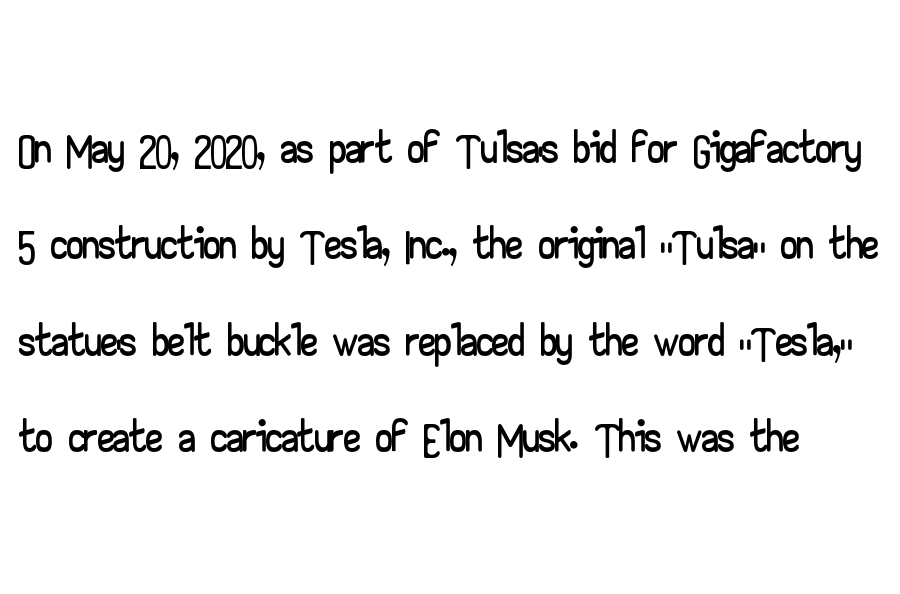
{"serif": "no", "italic": "no", "width": "wide", "stroke_contrast": "low", "x_height": "small", "monospaced": "no", "underline": "no", "line_spacing": "normal", "line_spacing_ratio": 1.46, "letter_spacing": "normal", "letter_spacing_em": 0.0, "glyph_px": 66}
